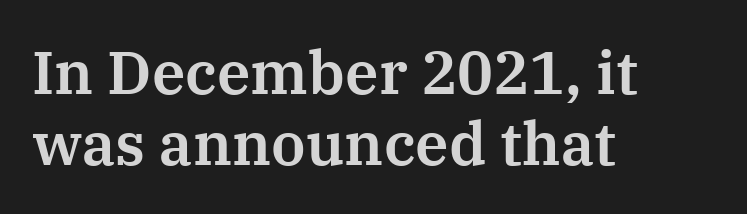
The image shows 60 px serif type, upright; set left-aligned, line spacing 1.18x, normal letter spacing, not underlined; medium stroke contrast and a medium x-height.
